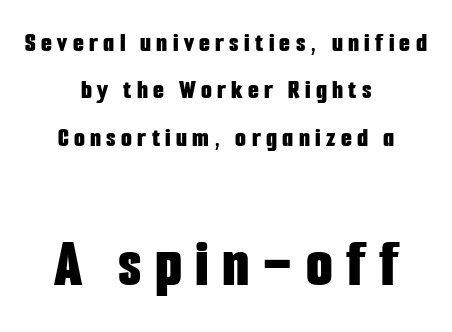
I'd call this a sans setting — the letters go barefoot. Quick note: not italic, upright. Chunky letters — that's bold for sure. The paragraph shown floats in the horizontal middle.
